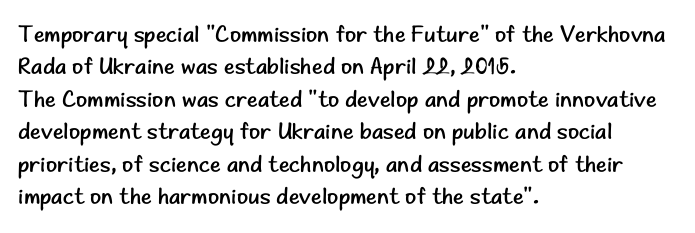
{"italic": "no", "bold": "no", "underline": "no", "align": "left", "line_spacing": "normal", "line_spacing_ratio": 1.41, "letter_spacing": "normal", "letter_spacing_em": 0.0, "glyph_px": 23}
